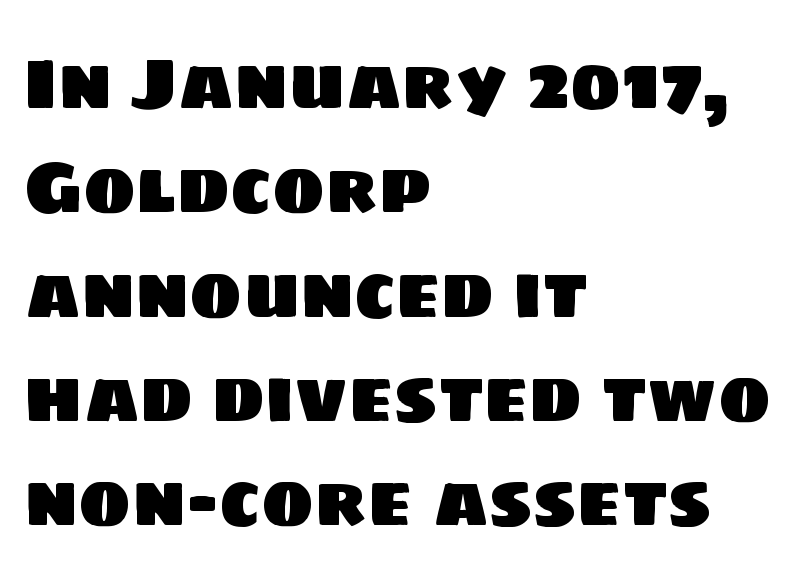
The image shows 71 px sans-serif type; set left-aligned, normal line spacing (1.47x), normal letter spacing, not underlined; low stroke contrast and a large x-height.
